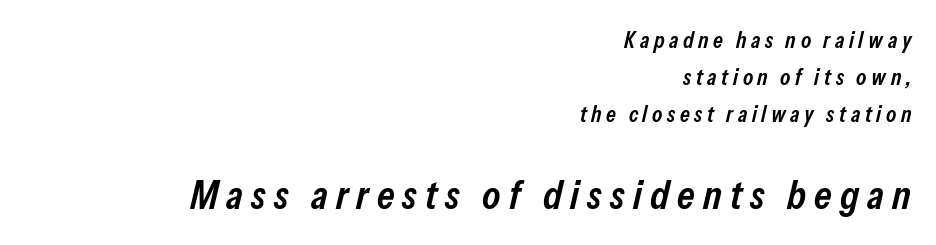
{"italic": "yes", "lean": "right", "slant_degrees": 13, "bold": "semi", "weight": "semibold", "width": "condensed", "stroke_contrast": "low", "x_height": "medium", "monospaced": "no", "underline": "no", "align": "right", "line_spacing": "normal", "line_spacing_ratio": 1.61, "letter_spacing": "wide", "letter_spacing_em": 0.2, "larger_block": "second", "size_ratio": 1.78, "glyph_px": 41}
